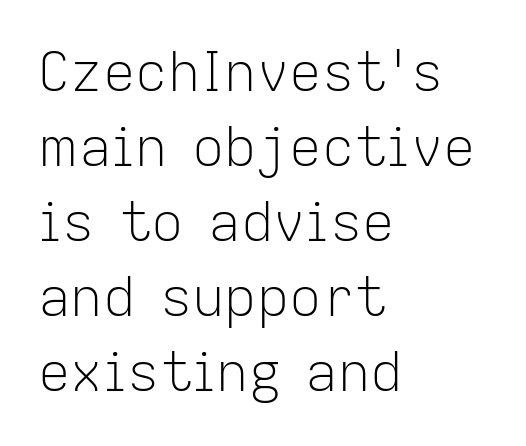
Q: Is the text bold? A: No.
Q: Is the text italic (slanted)? A: No, it is upright.
Q: Is the typeface a serif or a sans-serif typeface? A: Sans-serif.
Q: Is the text underlined? A: No.
Q: How is the paragraph aligned? A: Left-aligned.
Q: Is the spacing between letters normal or unusually wide? A: Normal.
Q: Is the spacing between lines tight, normal or loose? A: Normal.
Q: Width (condensed, normal, or wide)? A: Normal.
Q: Stroke contrast? A: Low.
Q: x-height? A: Medium.
Q: Monospaced? A: No.
